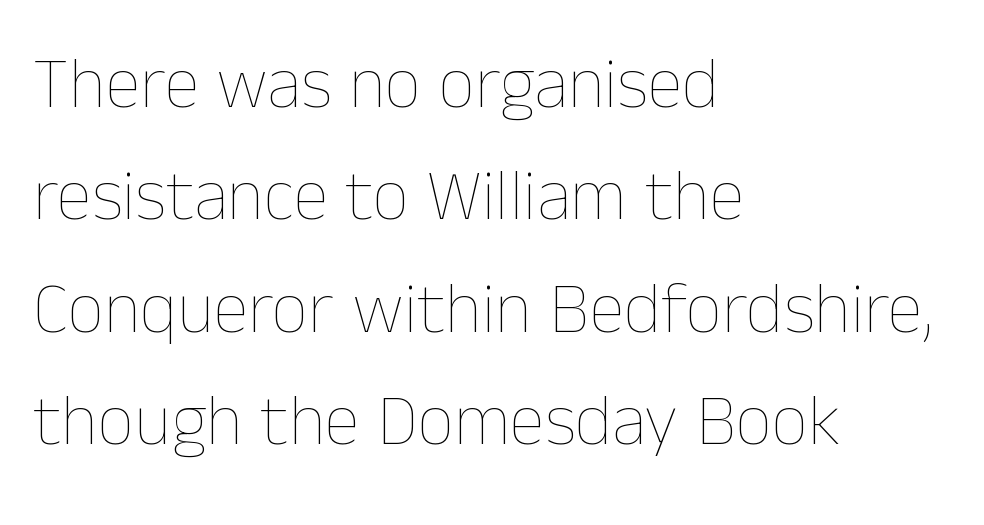
{"italic": "no", "bold": "no", "weight": "thin", "width": "normal", "stroke_contrast": "low", "x_height": "medium", "monospaced": "no", "underline": "no", "align": "left", "line_spacing": "normal", "line_spacing_ratio": 1.56, "letter_spacing": "normal", "letter_spacing_em": 0.0, "glyph_px": 72}
